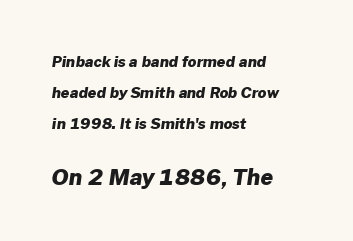
The image shows 22 px bold type; set left-aligned, loose line spacing (2.07x), normal letter spacing, not underlined; the second (bottom) block is 1.47x larger.
